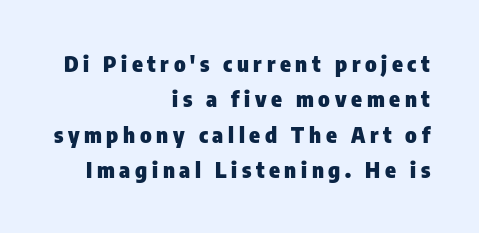
The image shows 22 px bold type, upright; set right-aligned, normal line spacing (1.61x), unusually wide letter spacing (+0.21 em), not underlined.
